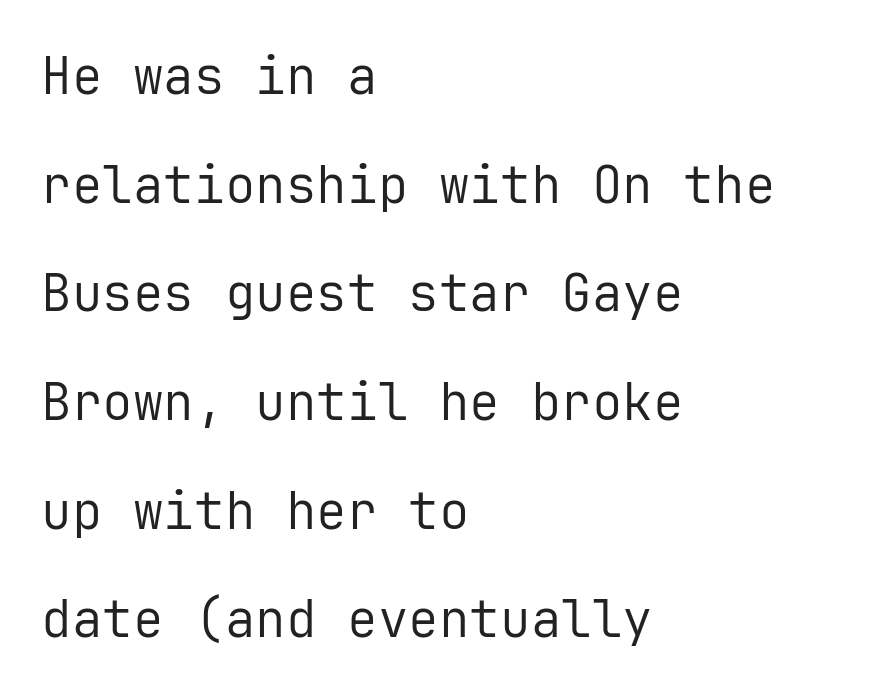
{"serif": "no", "italic": "no", "bold": "no", "weight": "regular", "width": "normal", "stroke_contrast": "low", "x_height": "medium", "monospaced": "yes", "underline": "no", "align": "left", "line_spacing": "loose", "line_spacing_ratio": 2.13, "letter_spacing": "normal", "letter_spacing_em": 0.0, "glyph_px": 51}
